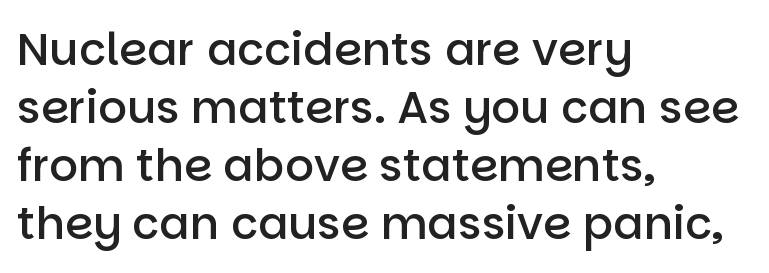
The image shows 45 px semibold sans-serif type, upright; set left-aligned, normal line spacing (1.29x), normal letter spacing, not underlined; low stroke contrast and a large x-height.
